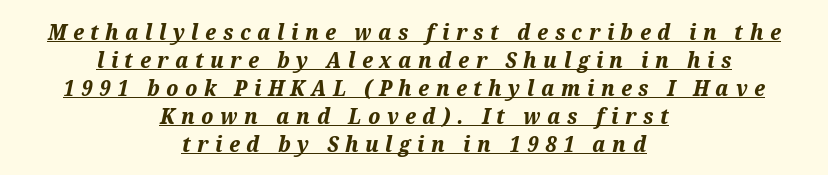
Looking at the ascenders, they clearly lean. Does a line run under the words? Yes, clearly. You could only call the tracking loose — the letters float apart. Pretty heavy lettering here — definitely bold.
